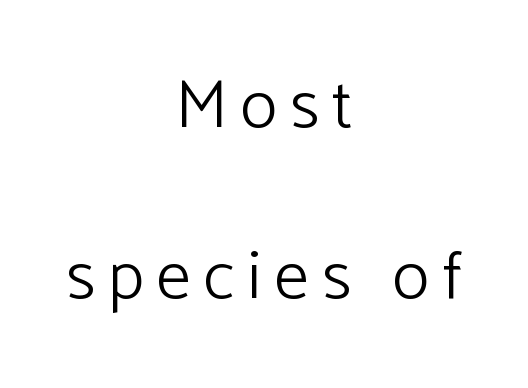
{"serif": "no", "italic": "no", "bold": "no", "weight": "light", "width": "normal", "stroke_contrast": "low", "x_height": "medium", "monospaced": "no", "underline": "no", "align": "center", "line_spacing": "loose", "line_spacing_ratio": 2.48, "glyph_px": 69}
